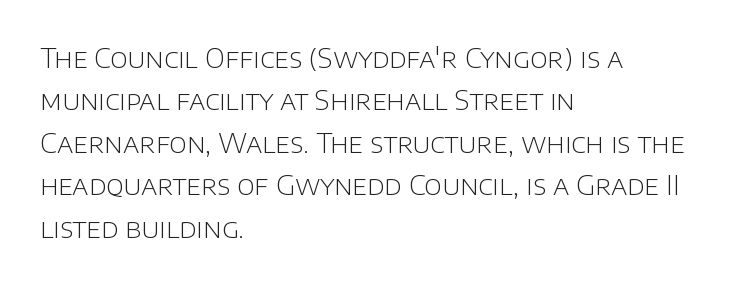
The image shows 27 px text type, upright; set left-aligned, normal line spacing (1.57x), normal letter spacing, not underlined.
